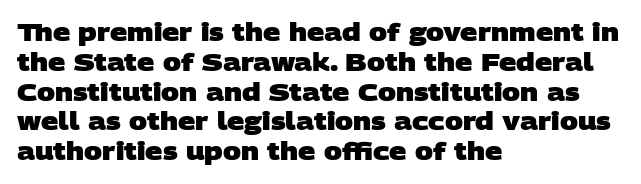
There is no visible air inserted between adjacent glyphs. Its strokes are broad and dark, the hallmark of bold type. Compared with a centered layout, this one pins lines to the left instead. Letters rest on an invisible, unmarked baseline.
